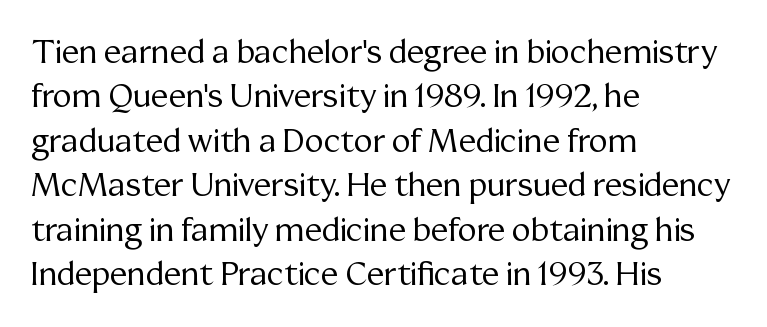
The image shows 32 px regular-weight serif type, upright; set left-aligned, normal line spacing (1.39x), normal letter spacing, not underlined; medium stroke contrast and a medium x-height.
